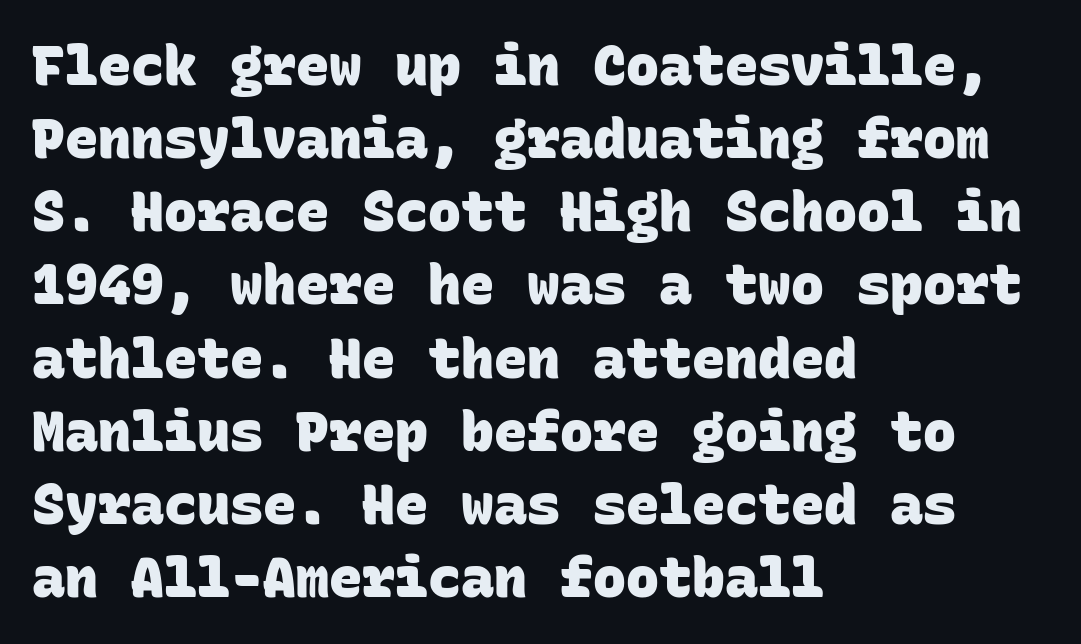
Each letter, wide or thin by design, is forced into the same width here. Notice how thick the strokes are: this is what a full bold looks like. These lines are set flush left with a ragged right edge. The line texture is even and compact thanks to regular tracking. Anything drawn beneath the words? Only blank space. Reading down the column, the eye jumps a familiar distance to each next line.
